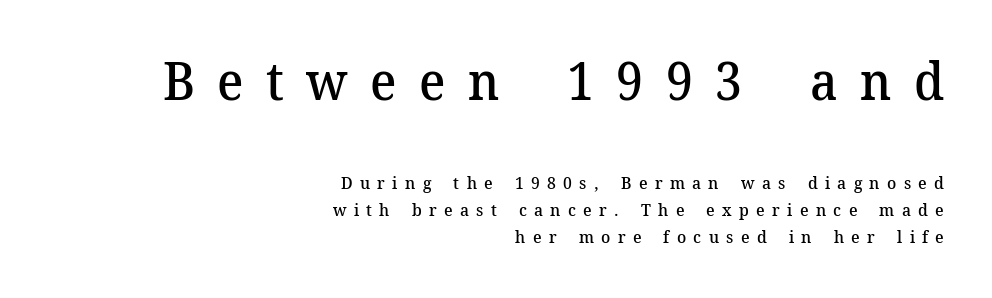
Q: Is the text bold? A: Semi-bold.
Q: Is the text italic (slanted)? A: No, it is upright.
Q: Is the typeface a serif or a sans-serif typeface? A: Serif.
Q: Is the text underlined? A: No.
Q: How is the paragraph aligned? A: Right-aligned.
Q: Is the spacing between letters normal or unusually wide? A: Unusually wide.
Q: Is the spacing between lines tight, normal or loose? A: Normal.
Q: Which block of text is set in a larger size, the first (top) or the second (bottom)? A: The first (top) one.
Q: Width (condensed, normal, or wide)? A: Normal.
Q: Stroke contrast? A: Medium.
Q: x-height? A: Medium.
Q: Monospaced? A: No.
